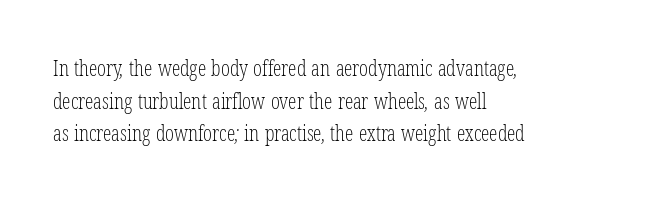
The setting favours the left margin, as ordinary paragraphs usually do. The strokes carry an ordinary text weight at most. Nobody touched the tracking dial on this one. The zone under the glyphs is completely vacant. A normal amount of white space separates one row of letters from the next.
